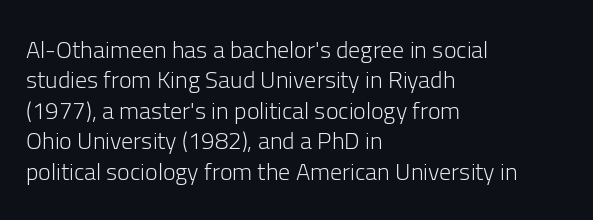
Q: Is the text bold? A: No.
Q: Is the text italic (slanted)? A: No, it is upright.
Q: Is the text underlined? A: No.
Q: How is the paragraph aligned? A: Left-aligned.
Q: Is the spacing between letters normal or unusually wide? A: Normal.
Q: Is the spacing between lines tight, normal or loose? A: Normal.
